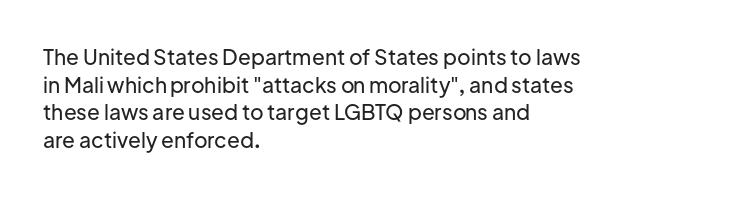
The image shows 21 px text type, upright; set left-aligned, normal line spacing (1.32x), normal letter spacing, not underlined.
